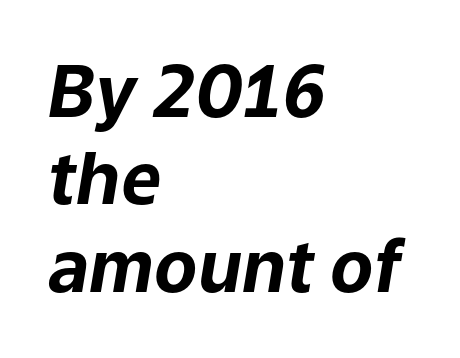
{"italic": "yes", "lean": "right", "slant_degrees": 9, "bold": "yes", "weight": "bold", "width": "normal", "stroke_contrast": "low", "x_height": "medium", "monospaced": "no", "underline": "no", "align": "left", "line_spacing_ratio": 1.23, "letter_spacing": "normal", "letter_spacing_em": 0.0, "glyph_px": 71}
